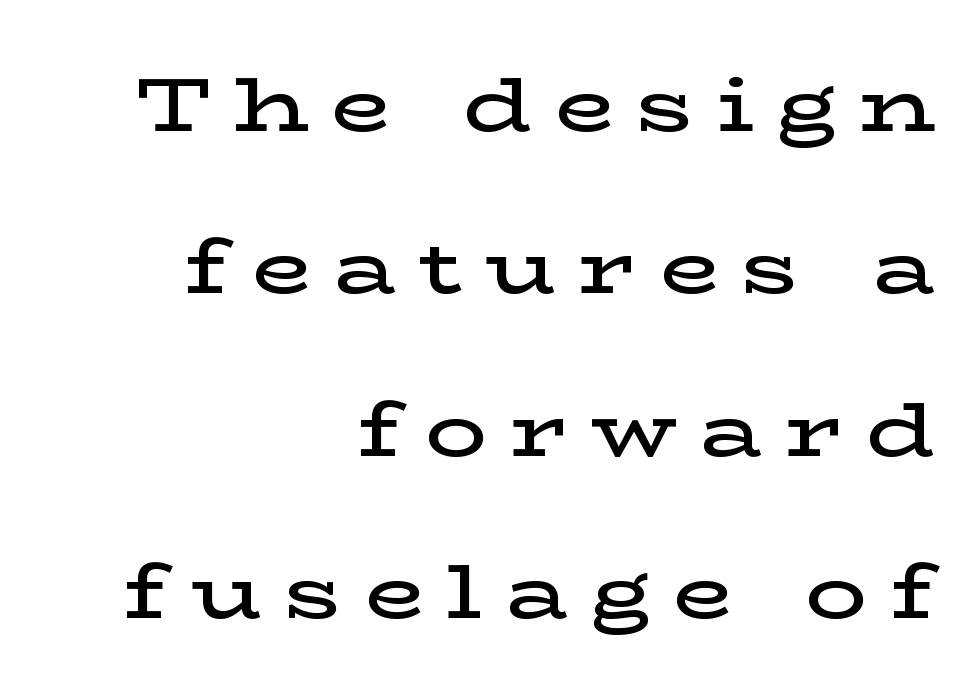
The image shows 77 px semibold, wide serif type, upright; set right-aligned, loose line spacing (2.11x), unusually wide letter spacing (+0.29 em), not underlined; low stroke contrast and a medium x-height.
